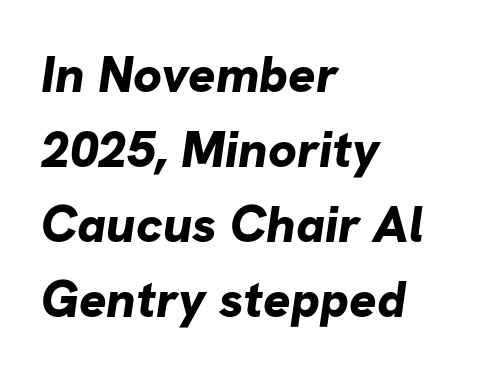
{"serif": "no", "bold": "yes", "weight": "bold", "width": "normal", "stroke_contrast": "low", "x_height": "medium", "monospaced": "no", "underline": "no", "align": "left", "line_spacing": "normal", "line_spacing_ratio": 1.47, "letter_spacing": "normal", "letter_spacing_em": 0.0, "glyph_px": 51}
